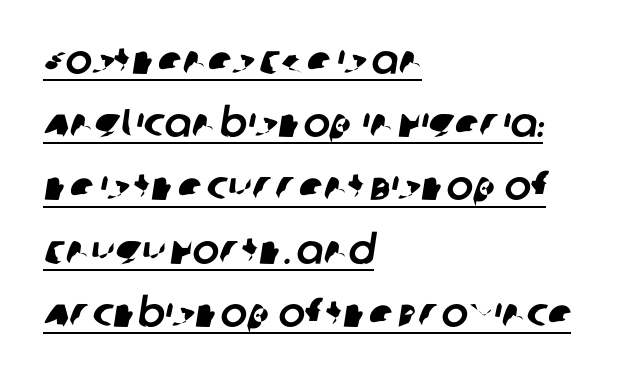
These lines are set flush left with a ragged right edge. Are there feet on the stems? There aren't — it's a sans. Students, note that the glyphs here touch the page at normal intervals. Reading down the column, the eye jumps a familiar distance to each next line.
